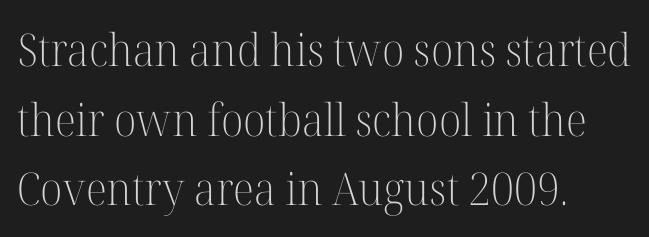
The passage shown stacks its lines at a standard gap. Short note: letters normally spaced. This rendering uses left alignment, leaving the right contour irregular. This is the regular roman posture of the typeface. The passage shown is typed in a proportional face where columns would drift.
